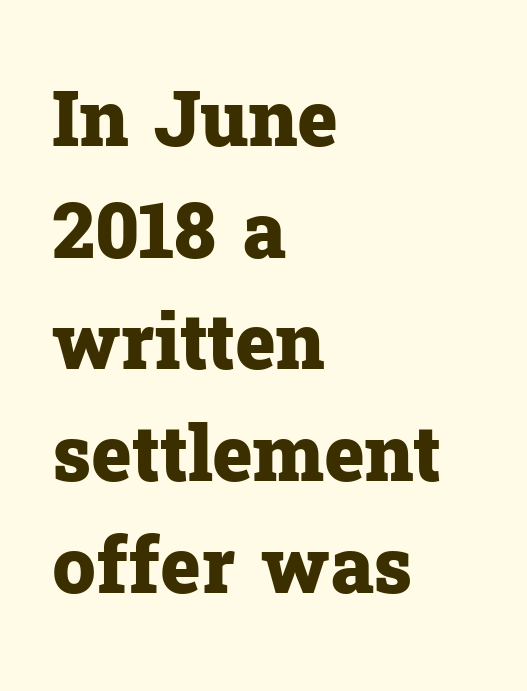
{"serif": "yes", "italic": "no", "bold": "yes", "weight": "heavy", "width": "normal", "stroke_contrast": "low", "x_height": "medium", "monospaced": "no", "underline": "no", "align": "left", "line_spacing": "normal", "line_spacing_ratio": 1.45, "letter_spacing": "normal", "letter_spacing_em": 0.0, "glyph_px": 77}
